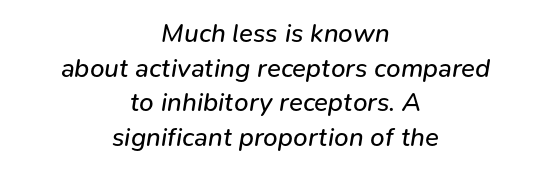
The image shows 26 px text type, italic (leaning right); set centered, normal line spacing (1.33x), normal letter spacing, not underlined.
